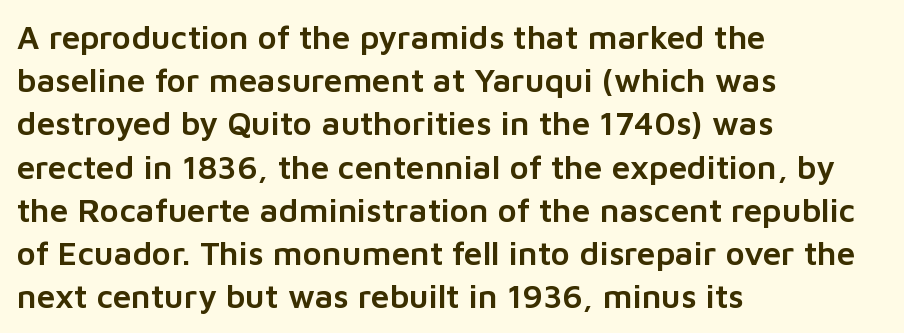
No feet cap the strokes, marking this as sans-serif type. These lines stack with their left ends in a neat column. The lettering holds an erect, upright posture throughout. Think of a printed novel: that variable character pitch is what you see here. The lines sit at an ordinary, default distance from one another. Standard letterfit; no display-style spreading of the glyphs.
